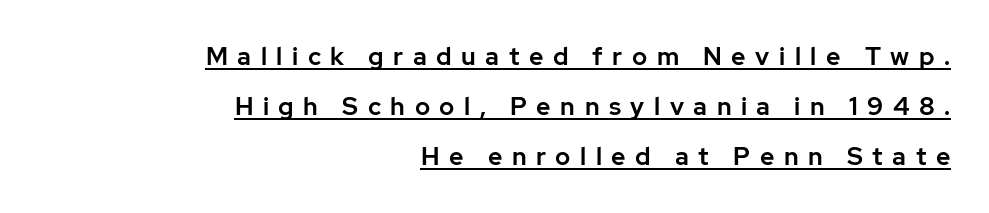
The image shows 25 px text type, upright; set right-aligned, loose line spacing (2.01x), unusually wide letter spacing (+0.38 em), underlined.
